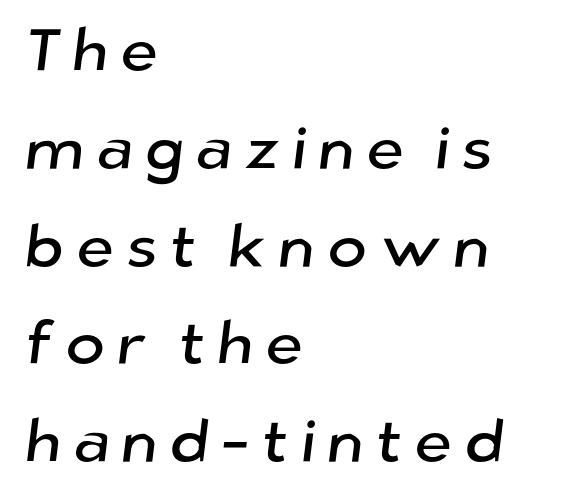
The letters advance in unequal steps, a hallmark of proportional type. Regarding leading, the lines here are spaced in the standard way. Is the block centered? No — it sits flush against the left margin. Has an underline been added? It has not.
